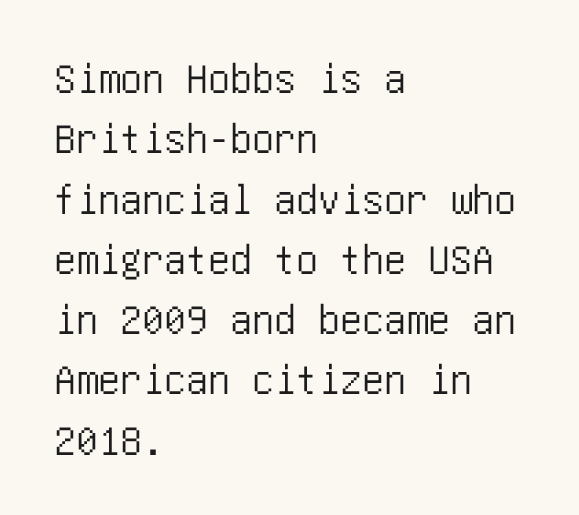
Q: Is the text italic (slanted)? A: No, it is upright.
Q: Is the typeface a serif or a sans-serif typeface? A: Sans-serif.
Q: Is the text underlined? A: No.
Q: How is the paragraph aligned? A: Left-aligned.
Q: Is the spacing between letters normal or unusually wide? A: Normal.
Q: Is the spacing between lines tight, normal or loose? A: Normal.
Q: Width (condensed, normal, or wide)? A: Condensed.
Q: Stroke contrast? A: Low.
Q: x-height? A: Large.
